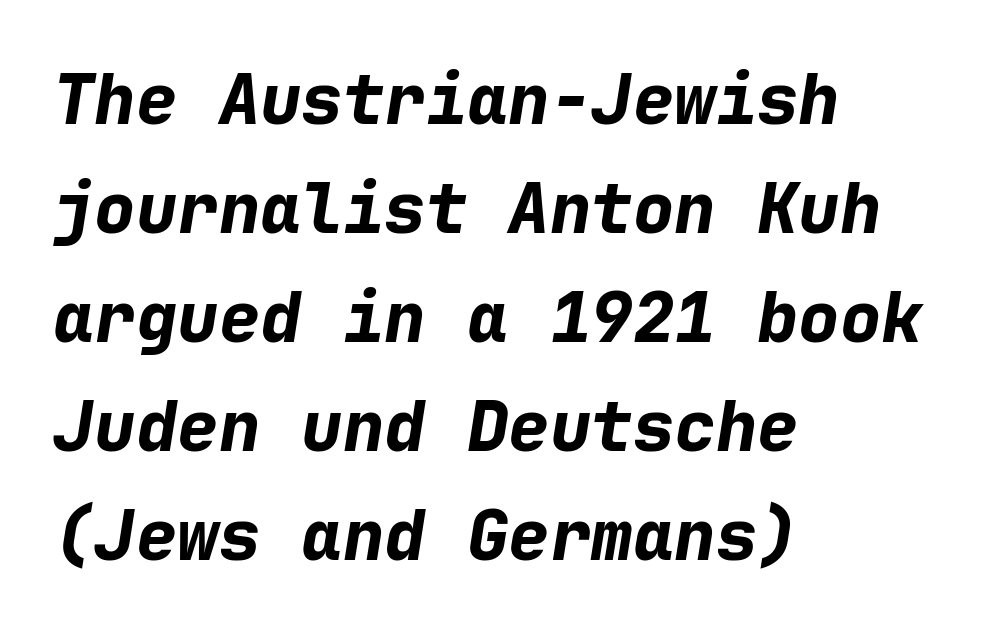
{"italic": "yes", "lean": "right", "slant_degrees": 9, "bold": "yes", "weight": "bold", "width": "normal", "stroke_contrast": "low", "x_height": "medium", "monospaced": "yes", "underline": "no", "align": "left", "line_spacing": "normal", "line_spacing_ratio": 1.58, "letter_spacing": "normal", "letter_spacing_em": 0.0, "glyph_px": 69}
